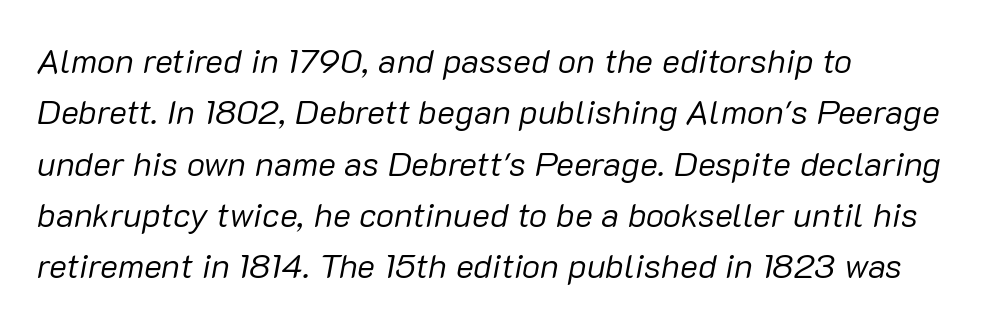
Is there much room between lines? A standard amount, neither cramped nor airy. Each row of text sits above clean, open space. Observe the ordinary spacing: letters are neighbours, not strangers. Weight: not bold — regular or lighter. These lines stack with their left ends in a neat column. Here the designer chose a conventional face with non-uniform glyph widths.
